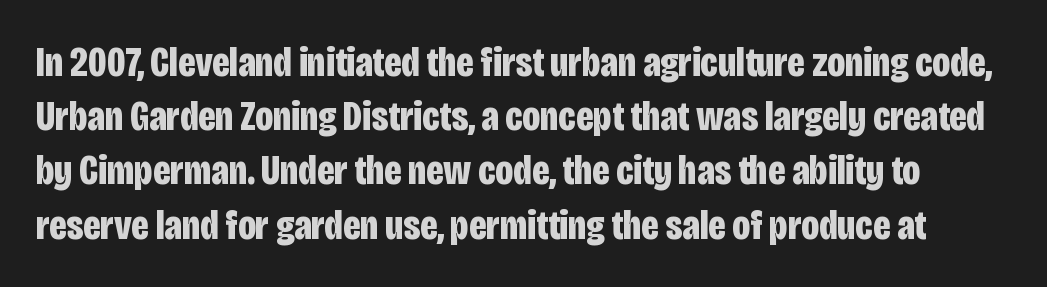
Q: Is the text bold? A: Yes.
Q: Is the text italic (slanted)? A: No, it is upright.
Q: Is the typeface a serif or a sans-serif typeface? A: Sans-serif.
Q: Is the text underlined? A: No.
Q: Is the spacing between letters normal or unusually wide? A: Normal.
Q: Is the spacing between lines tight, normal or loose? A: Normal.
Q: Width (condensed, normal, or wide)? A: Condensed.
Q: Stroke contrast? A: Low.
Q: x-height? A: Large.
Q: Monospaced? A: No.
